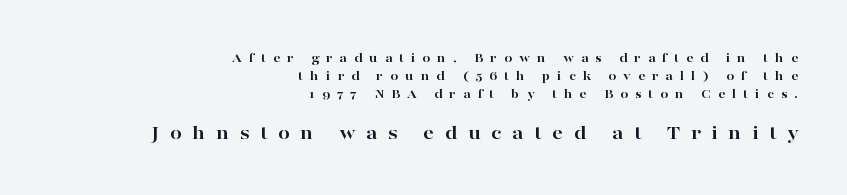
The image shows 21 px bold type, upright; set right-aligned, normal line spacing (1.29x), unusually wide letter spacing (+0.5 em), not underlined; the second (bottom) block is 1.5x larger.
